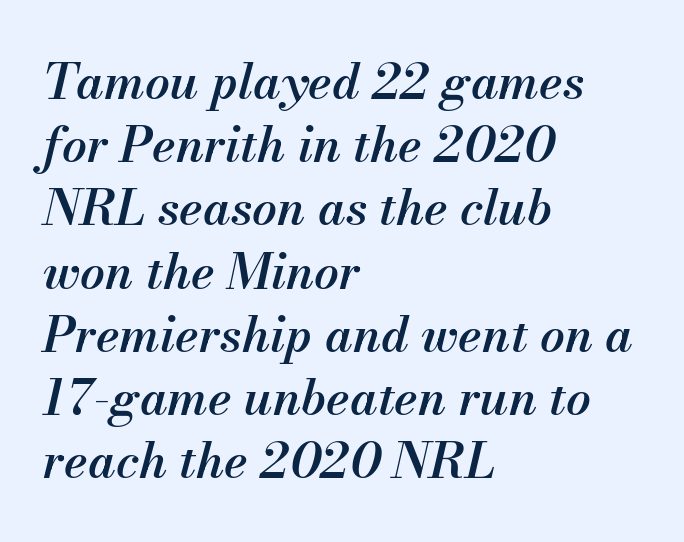
The letters are slanted; this is an italic face. The foot of each line stays bare and open. This rendering leaves character spacing at its baseline value. Stems and bowls a touch heavier than normal — semibold. The text block is weighted toward the left margin, trailing off unevenly rightward.
